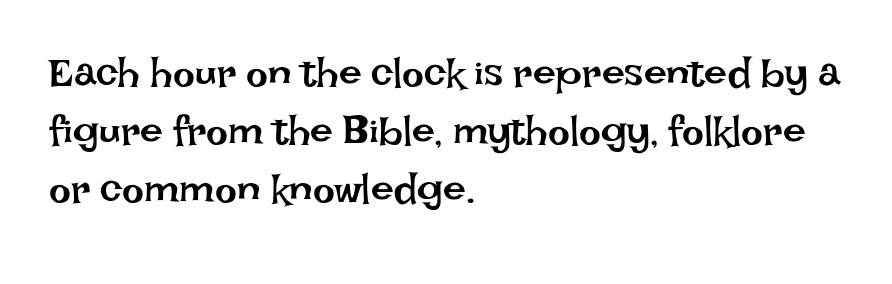
Rendered with straight, roman letterforms. Tracking here is standard; glyphs follow each other at the usual distance. A light-to-regular cut is what we see here. Is this a fixed-width face? No — the glyphs have proportional, varying widths.
